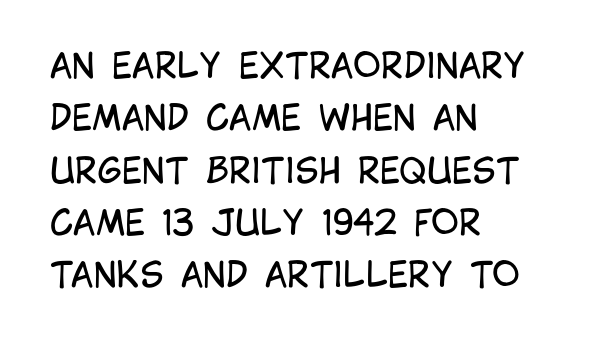
Every row of glyphs begins at an identical x-position on the left. Compared with a typical body face, this is equally light or lighter still. The face used here is a sans, in the tradition of grotesques and geometrics. Think of a printed novel: that variable character pitch is what you see here. Beneath every word, the page is bare. Rows of type keep a routine distance in the vertical direction.
